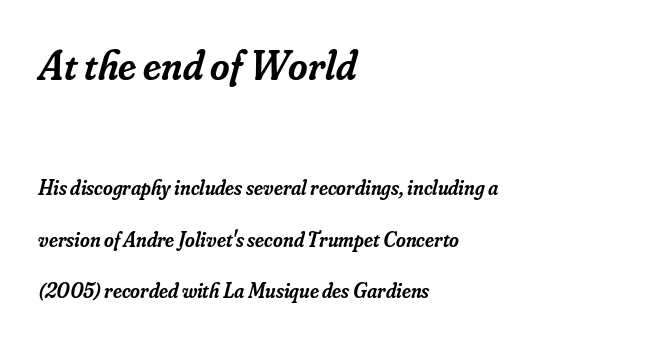
{"serif": "yes", "italic": "yes", "lean": "right", "slant_degrees": 16, "bold": "semi", "weight": "semibold", "width": "normal", "stroke_contrast": "low", "x_height": "small", "monospaced": "no", "underline": "no", "align": "left", "line_spacing": "loose", "line_spacing_ratio": 2.45, "letter_spacing": "normal", "letter_spacing_em": 0.0, "larger_block": "first", "size_ratio": 2.0, "glyph_px": 42}
